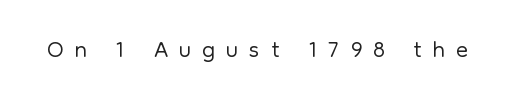
Do the letters lean? They stand straight. You can tell from the bare stems that sans-serif type was used. The letters advance in unequal steps, a hallmark of proportional type. Spacing between characters has been opened up far beyond the box default. The area under the type is left untouched.
